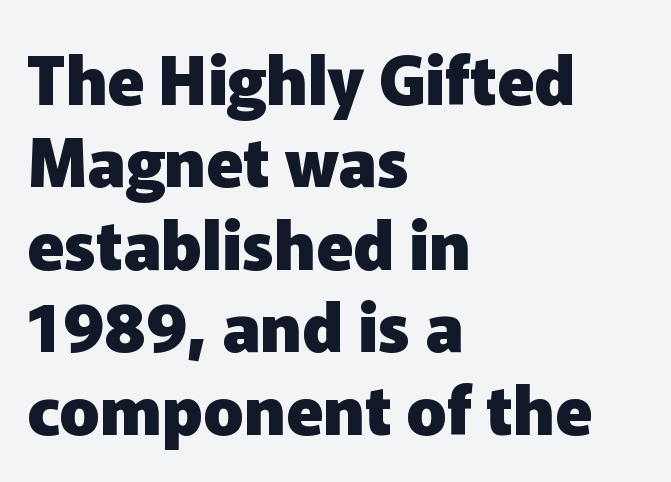
Here the glyphs are tracked normally, forming tight word shapes. Unlike italic type, these characters show no tilt at all. Think of a printed novel: that variable character pitch is what you see here. Each glyph is drawn with heavy, bold strokes. The typesetter chose a ragged-right arrangement here. The glyphs in this specimen are sans serif.
